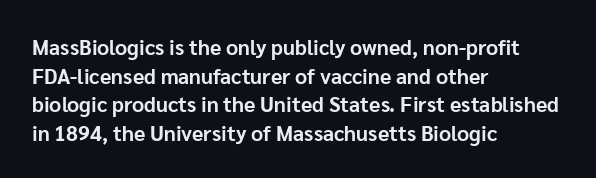
Notice how descenders clear the ascenders below comfortably — that's standard leading. Clear beneath every line of the passage. These lines are set flush left with a ragged right edge. The type sits square on the baseline with zero lean. Each word holds together tightly as a unit, with standard inter-letter gaps.
